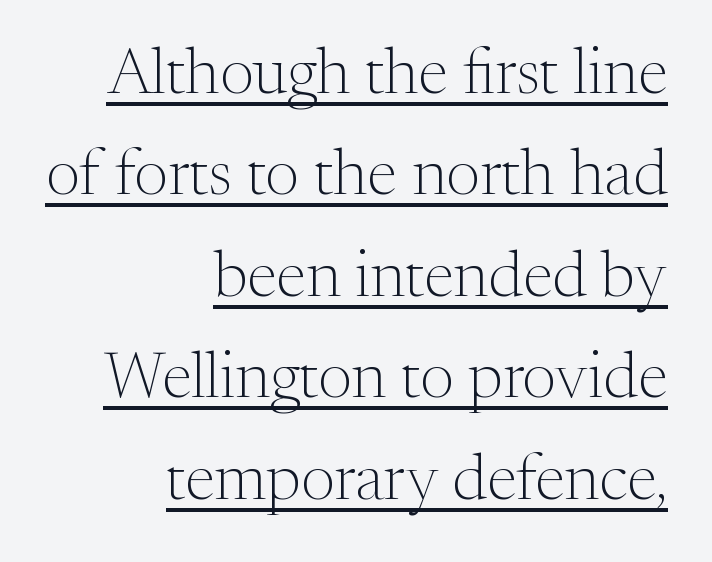
Q: Is the text bold? A: No.
Q: Is the text italic (slanted)? A: No, it is upright.
Q: Is the typeface a serif or a sans-serif typeface? A: Serif.
Q: Is the text underlined? A: Yes.
Q: How is the paragraph aligned? A: Right-aligned.
Q: Is the spacing between letters normal or unusually wide? A: Normal.
Q: Is the spacing between lines tight, normal or loose? A: Normal.
Q: Width (condensed, normal, or wide)? A: Normal.
Q: Stroke contrast? A: Medium.
Q: x-height? A: Medium.
Q: Monospaced? A: No.
